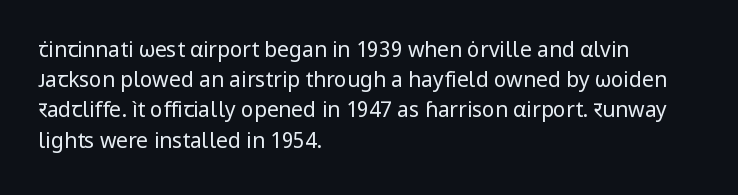
The image shows 21 px text type, upright; set left-aligned, normal line spacing (1.44x), normal letter spacing, not underlined.
